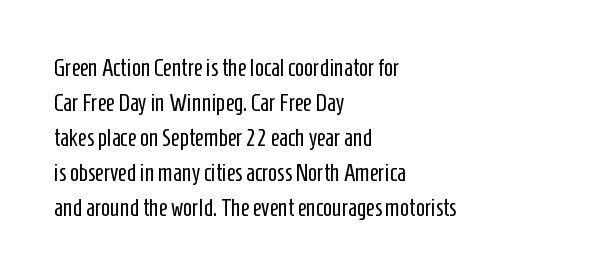
Q: Is the text bold? A: No.
Q: Is the text italic (slanted)? A: No, it is upright.
Q: Is the text underlined? A: No.
Q: How is the paragraph aligned? A: Left-aligned.
Q: Is the spacing between letters normal or unusually wide? A: Normal.
Q: Is the spacing between lines tight, normal or loose? A: Normal.
